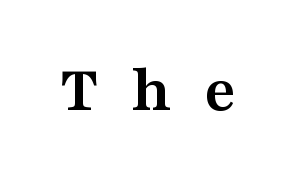
The image shows 68 px semibold, wide serif type, upright; set unusually wide letter spacing (+0.48 em), not underlined; medium stroke contrast and a medium x-height.
